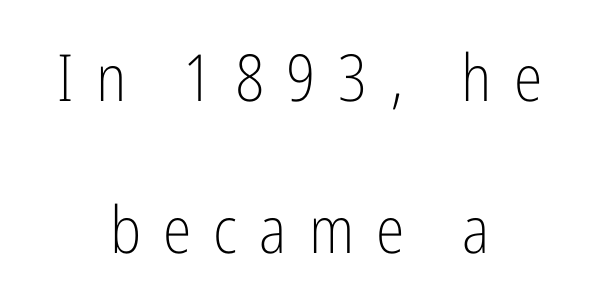
{"serif": "no", "italic": "no", "bold": "no", "weight": "light", "width": "condensed", "stroke_contrast": "low", "x_height": "medium", "monospaced": "no", "underline": "no", "align": "center", "line_spacing": "loose", "line_spacing_ratio": 2.34, "letter_spacing": "wide", "letter_spacing_em": 0.34, "glyph_px": 65}
